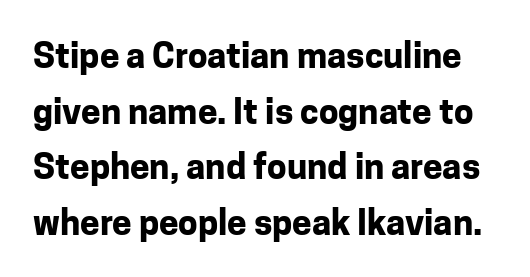
Q: Is the text bold? A: Yes.
Q: Is the text italic (slanted)? A: No, it is upright.
Q: Is the typeface a serif or a sans-serif typeface? A: Sans-serif.
Q: Is the text underlined? A: No.
Q: Is the spacing between letters normal or unusually wide? A: Normal.
Q: Is the spacing between lines tight, normal or loose? A: Normal.
Q: Width (condensed, normal, or wide)? A: Normal.
Q: Stroke contrast? A: Low.
Q: x-height? A: Medium.
Q: Monospaced? A: No.
